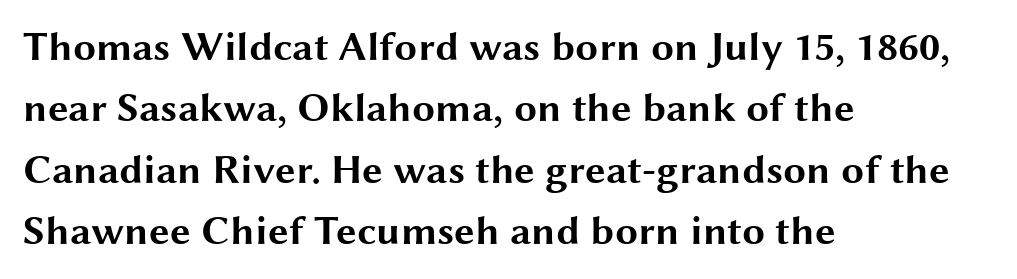
{"serif": "no", "italic": "no", "bold": "yes", "weight": "bold", "width": "wide", "stroke_contrast": "medium", "x_height": "medium", "monospaced": "no", "underline": "no", "align": "left", "line_spacing": "normal", "line_spacing_ratio": 1.5, "letter_spacing": "normal", "letter_spacing_em": 0.0, "glyph_px": 41}
